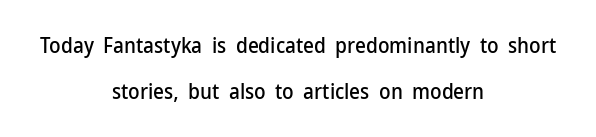
{"italic": "no", "underline": "no", "align": "center", "line_spacing": "loose", "line_spacing_ratio": 2.18, "letter_spacing": "normal", "letter_spacing_em": 0.0, "glyph_px": 21}
